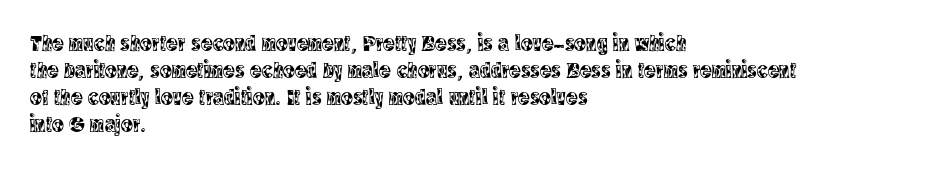
Q: Is the text italic (slanted)? A: No, it is upright.
Q: Is the text underlined? A: No.
Q: How is the paragraph aligned? A: Left-aligned.
Q: Is the spacing between letters normal or unusually wide? A: Normal.
